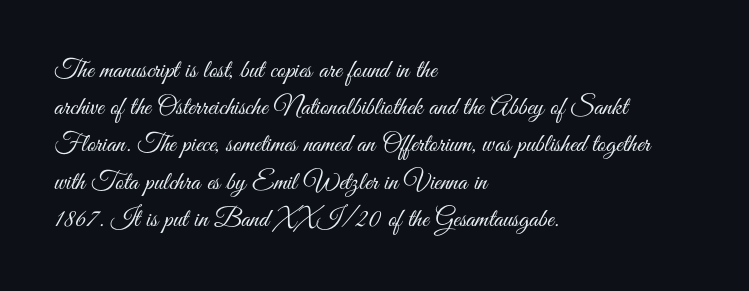
The rendering anchors every line to the left-hand side. A clean baseline with only descenders dipping below it. No chunkiness to these letters — they're not bold. Leading matches the norm, producing a regular column. Nobody touched the tracking dial on this one.
